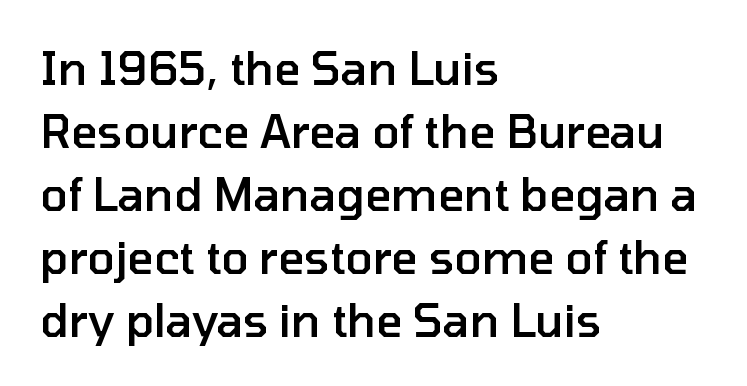
Q: Is the text bold? A: Semi-bold.
Q: Is the text italic (slanted)? A: No, it is upright.
Q: Is the typeface a serif or a sans-serif typeface? A: Sans-serif.
Q: Is the text underlined? A: No.
Q: How is the paragraph aligned? A: Left-aligned.
Q: Is the spacing between letters normal or unusually wide? A: Normal.
Q: Is the spacing between lines tight, normal or loose? A: Normal.
Q: Width (condensed, normal, or wide)? A: Normal.
Q: Stroke contrast? A: Low.
Q: x-height? A: Medium.
Q: Monospaced? A: No.
